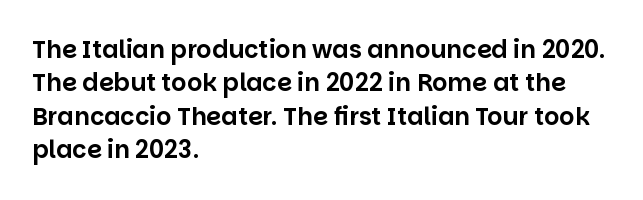
{"italic": "no", "underline": "no", "align": "left", "line_spacing": "normal", "line_spacing_ratio": 1.39, "letter_spacing": "normal", "letter_spacing_em": 0.0, "glyph_px": 24}
